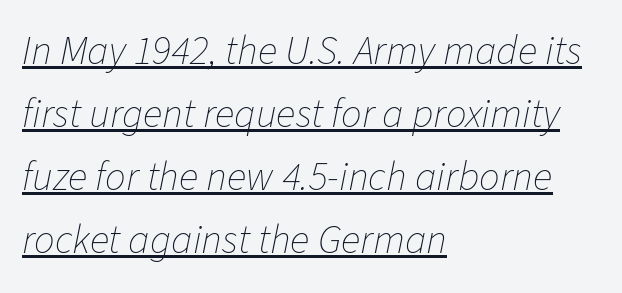
{"italic": "yes", "lean": "right", "slant_degrees": 11, "bold": "no", "weight": "thin", "width": "normal", "stroke_contrast": "low", "x_height": "medium", "monospaced": "no", "underline": "yes", "align": "left", "line_spacing": "normal", "line_spacing_ratio": 1.54, "letter_spacing": "normal", "letter_spacing_em": 0.0, "glyph_px": 41}
